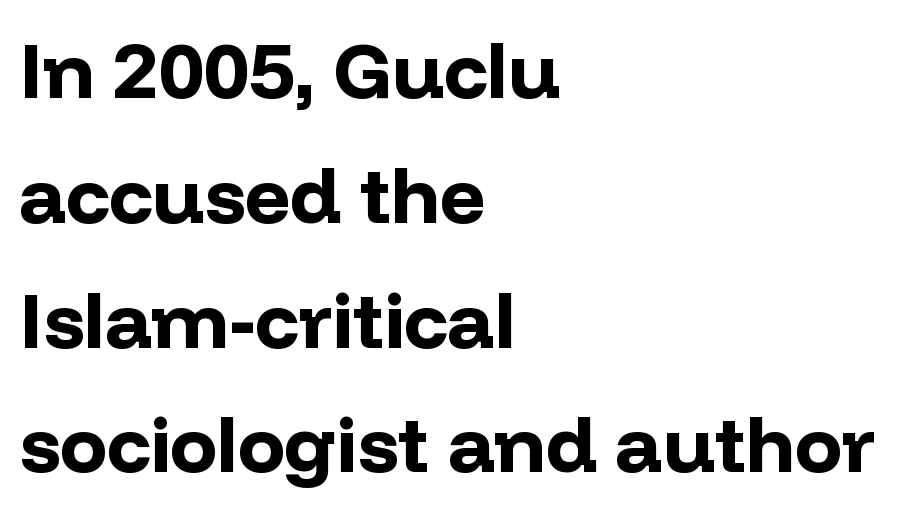
The image shows 79 px bold sans-serif type, upright; set left-aligned, normal line spacing (1.58x), normal letter spacing, not underlined; low stroke contrast and a medium x-height.
